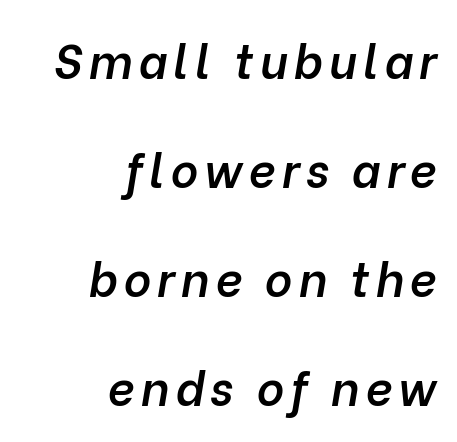
Lines of text with bare space underneath. Stroke thickness is moderately raised; the sample reads as semibold. If you drew a line through each stem, it would be angled. The lines are spread far apart with generous leading.
